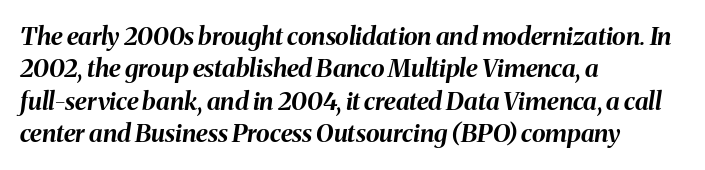
The image shows 25 px bold type, italic (leaning right); set left-aligned, normal line spacing (1.3x), normal letter spacing, not underlined.
